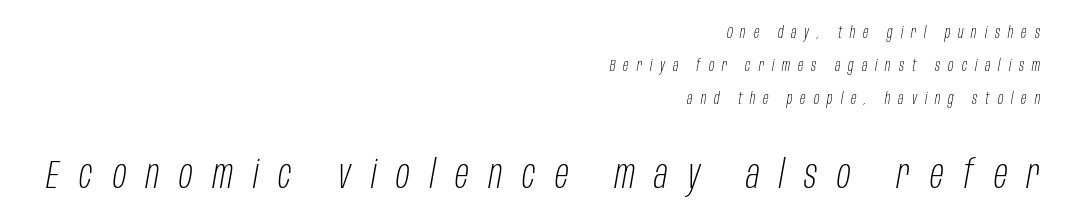
{"italic": "yes", "lean": "right", "slant_degrees": 10, "bold": "no", "weight": "light", "width": "condensed", "stroke_contrast": "low", "x_height": "large", "monospaced": "no", "underline": "no", "align": "right", "line_spacing": "loose", "line_spacing_ratio": 2.07, "letter_spacing": "wide", "letter_spacing_em": 0.5, "larger_block": "second", "size_ratio": 2.5, "glyph_px": 40}
